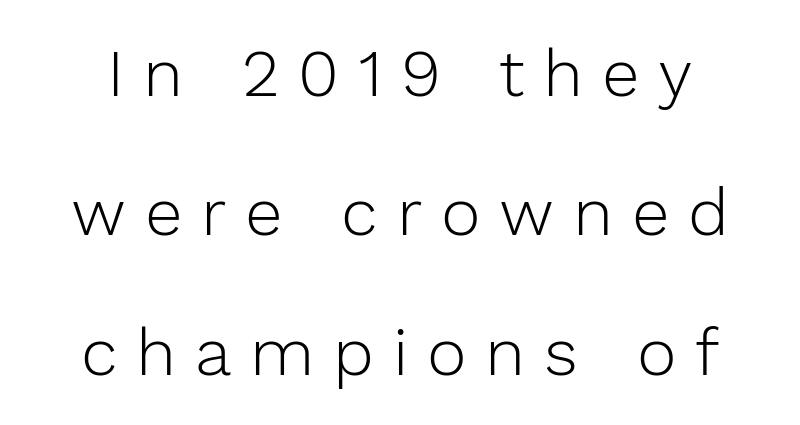
No heavy texture on the line: the type isn't bold. You could only call the tracking loose — the letters float apart. This sample has the flowing, uneven cadence of proportional lettering. When letters stand straight like this, we call the style roman or upright. These lines are composed in type without serifs.
